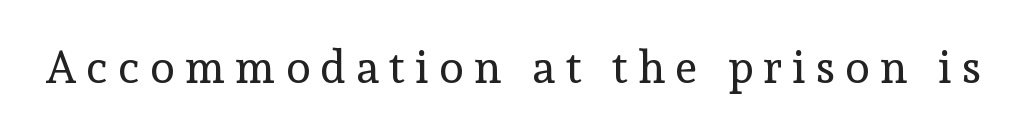
These lines have a slow, spaced-out rhythm from letter to letter. Do the letters lean? They stand straight. The space directly below the letters is spotless. Proportional: the letters do not fall into vertical columns. Check where the strokes stop: tiny serifs finish them off.
